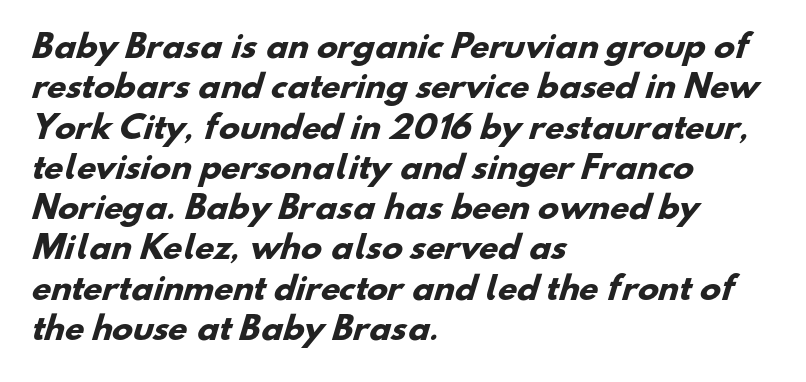
Plenty of ink on the page — the face is bold. Nothing unusual about the tracking: characters are spaced as the font intends. Words float on clear page, feet unadorned. Leftover space on each line is placed entirely after the last word. The letters advance in unequal steps, a hallmark of proportional type.
